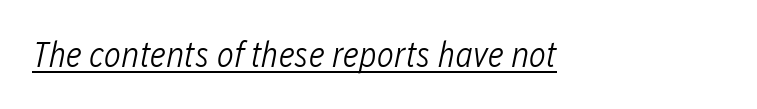
Characters follow at the spacing the type designer built in. Is this a heavy cut? Hardly; it is regular or lighter. Note the varied advance widths — an 'i' is clearly narrower than an 'm'. You can see a thin bar hugging the bottom of the glyphs. Tall strokes in this sample are angled rather than plumb.
